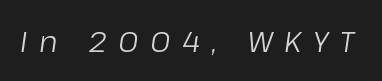
Q: Is the text bold? A: No.
Q: Is the text italic (slanted)? A: Yes, it leans right by about 8 degrees.
Q: Is the text underlined? A: No.
Q: Is the spacing between letters normal or unusually wide? A: Unusually wide.
Q: Width (condensed, normal, or wide)? A: Normal.
Q: Stroke contrast? A: Low.
Q: x-height? A: Medium.
Q: Monospaced? A: No.
